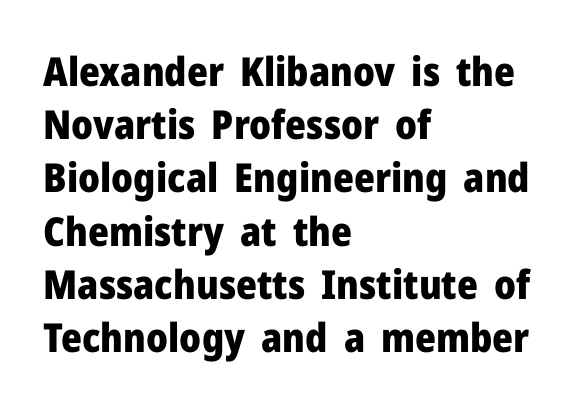
The image shows 40 px heavy sans-serif type, upright; set left-aligned, normal line spacing (1.33x), normal letter spacing, not underlined; low stroke contrast and a medium x-height.
